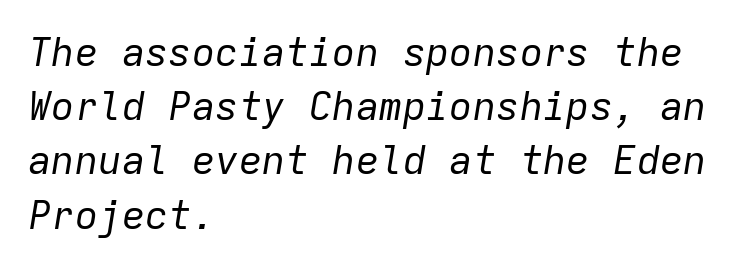
The image shows 39 px regular-weight type, italic (leaning right), monospaced; set left-aligned, normal line spacing (1.39x), normal letter spacing, not underlined; low stroke contrast and a medium x-height.
